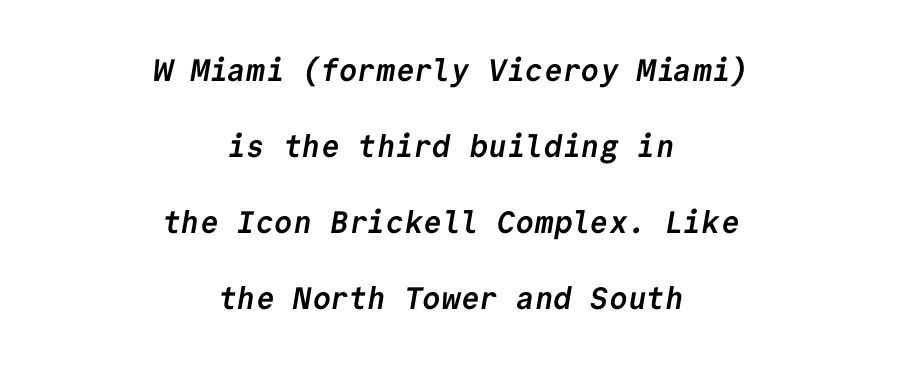
{"serif": "no", "bold": "yes", "weight": "semibold", "width": "normal", "stroke_contrast": "low", "x_height": "medium", "monospaced": "yes", "underline": "no", "align": "center", "line_spacing": "loose", "line_spacing_ratio": 2.45, "letter_spacing": "normal", "letter_spacing_em": 0.0, "glyph_px": 31}
